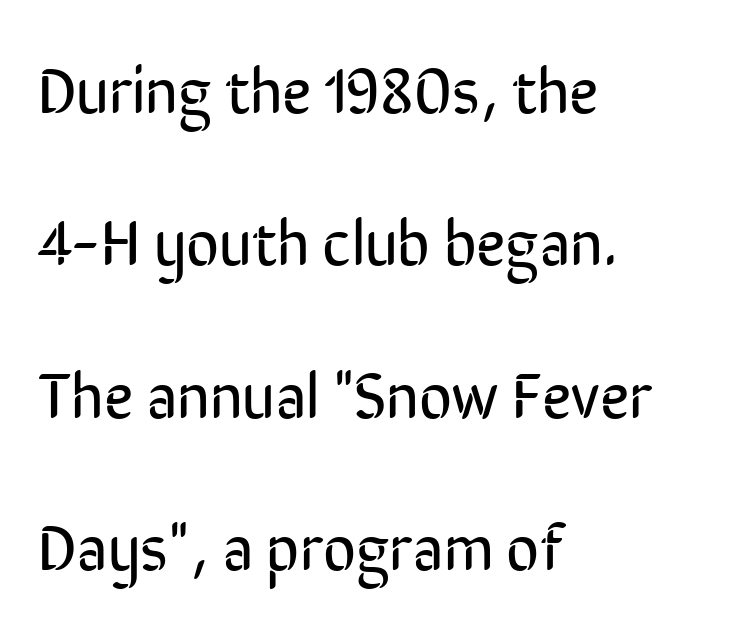
Look at the tracking — it's just the regular setting, nothing added. Proportional: the letters do not fall into vertical columns. This rendering features lettering with no underline. Line spacing here is loose. Nothing sits at the stroke ends, so this counts as sans-serif. The text block is weighted toward the left margin, trailing off unevenly rightward.
